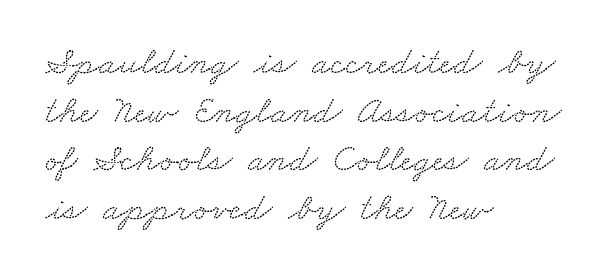
{"width": "wide", "stroke_contrast": "low", "x_height": "small", "monospaced": "no", "underline": "no", "align": "left", "line_spacing": "normal", "line_spacing_ratio": 1.25, "letter_spacing": "normal", "letter_spacing_em": 0.0, "glyph_px": 39}
